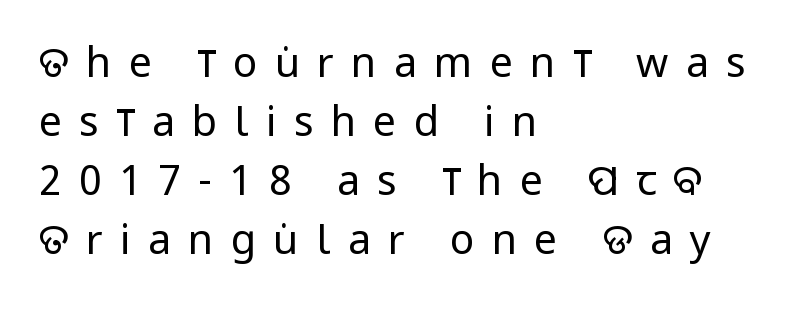
The image shows 41 px regular-weight, condensed sans-serif type, upright; set left-aligned, normal line spacing (1.44x), unusually wide letter spacing (+0.42 em), not underlined; low stroke contrast and a large x-height.
